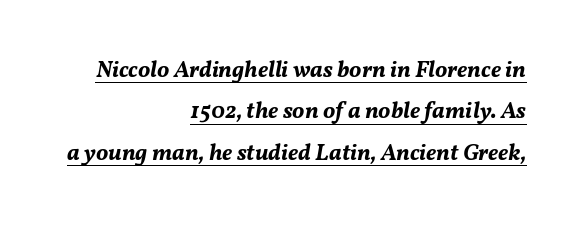
The image shows 23 px bold type, italic (leaning right); set right-aligned, line spacing 1.8x, normal letter spacing, underlined.
